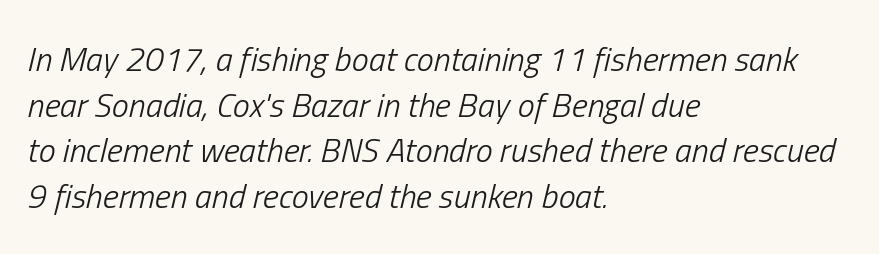
Q: Is the text bold? A: No.
Q: Is the text italic (slanted)? A: Yes, it leans right by about 13 degrees.
Q: Is the text underlined? A: No.
Q: How is the paragraph aligned? A: Left-aligned.
Q: Is the spacing between letters normal or unusually wide? A: Normal.
Q: Is the spacing between lines tight, normal or loose? A: Normal.
Q: Width (condensed, normal, or wide)? A: Condensed.
Q: Stroke contrast? A: Low.
Q: x-height? A: Medium.
Q: Monospaced? A: No.
